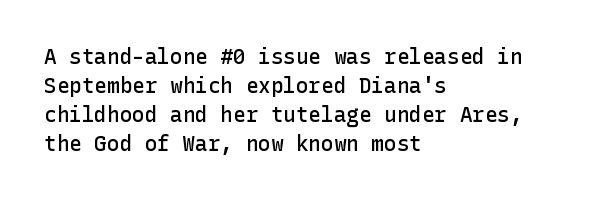
These lines keep a tight, regular rhythm from letter to letter. If you drew a ruler down the left edge, every line would touch it. Compared with an ordinary text face, these strokes are moderately heavier — a semibold. Whoever set this chose a conventional vertical rhythm. The glyphs are unaccompanied by any horizontal stroke below them.
